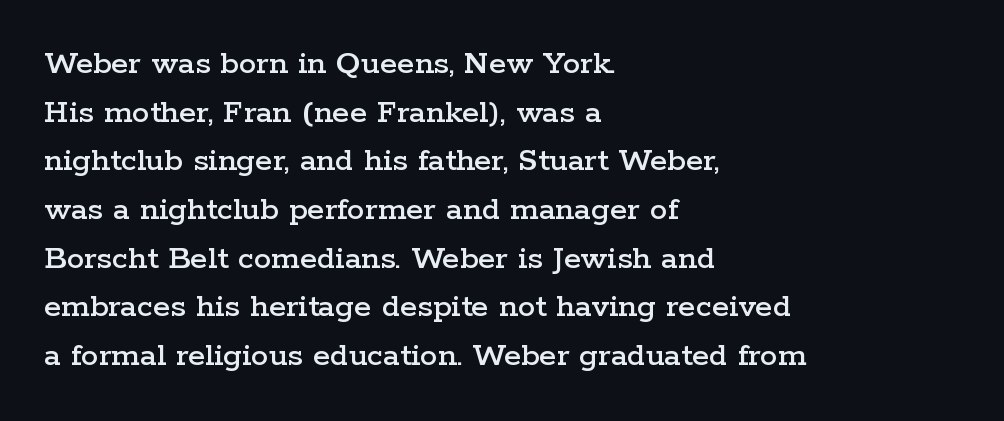
Q: Is the text italic (slanted)? A: No, it is upright.
Q: Is the typeface a serif or a sans-serif typeface? A: Serif.
Q: Is the text underlined? A: No.
Q: How is the paragraph aligned? A: Left-aligned.
Q: Is the spacing between letters normal or unusually wide? A: Normal.
Q: Is the spacing between lines tight, normal or loose? A: Normal.
Q: Width (condensed, normal, or wide)? A: Wide.
Q: Stroke contrast? A: Low.
Q: x-height? A: Medium.
Q: Monospaced? A: No.
